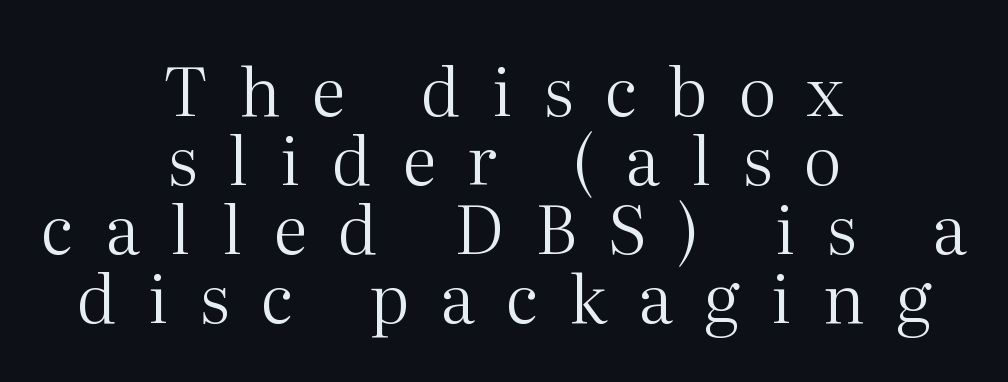
The baseline area is clear. Caption: multi-line text, centered on the measure. Rendered with straight, roman letterforms. Serif or sans? Serif — the stroke terminals have little feet. Compared with typical body copy, the letter spacing here is much looser.
